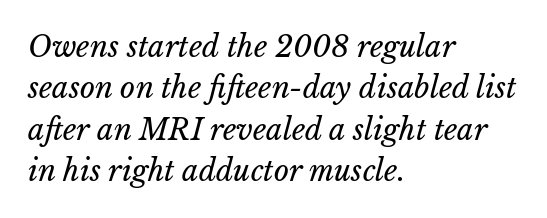
The image shows 29 px regular-weight type; set left-aligned, normal line spacing (1.43x), normal letter spacing, not underlined; low stroke contrast and a medium x-height.
